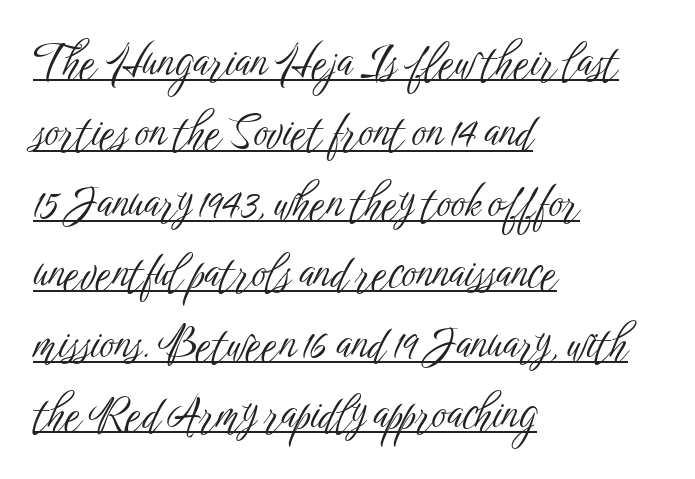
Q: Is the text bold? A: No.
Q: Is the text italic (slanted)? A: Yes.
Q: Is the typeface a serif or a sans-serif typeface? A: Sans-serif.
Q: Is the text underlined? A: Yes.
Q: How is the paragraph aligned? A: Left-aligned.
Q: Is the spacing between letters normal or unusually wide? A: Normal.
Q: Is the spacing between lines tight, normal or loose? A: Normal.
Q: Width (condensed, normal, or wide)? A: Condensed.
Q: Stroke contrast? A: Low.
Q: x-height? A: Medium.
Q: Monospaced? A: No.
